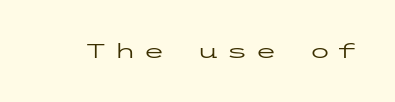
The letters look calm and open, with moderate or lighter stems. Designer's note — italics off, roman on. The zone under the glyphs is completely vacant. In terms of letterspacing, this is a distinctly airy, spread setting.
